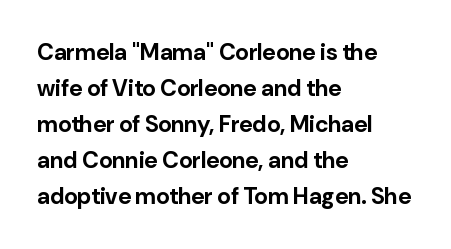
The line-height multiplier appears to be the usual default. Plain, unruled lines of type. The type is set solid horizontally, with unmodified tracking. Horizontal alignment here is leftward, the default for most running prose. Does the weight exceed regular? Yes, all the way to bold.
